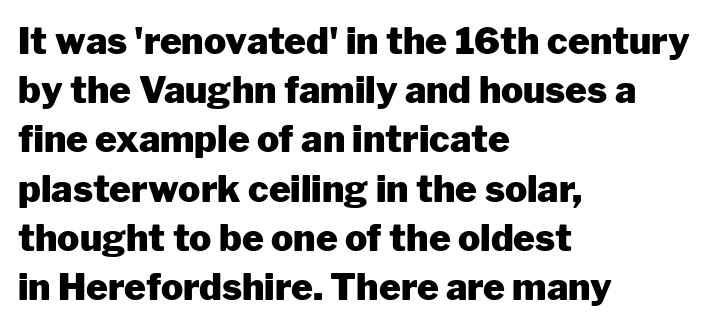
The rendering shows plain stroke endings on the letterforms — a sans-serif design. Here the glyphs are tracked normally, forming tight word shapes. The lines sit at an ordinary, default distance from one another. The gap between lines stays unmarked. Does the copy run flush right? No — it runs flush left. Proportional: the letters do not fall into vertical columns.
